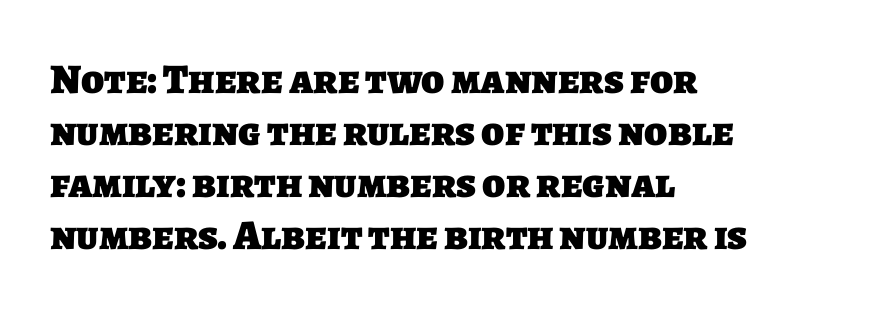
Q: Is the text bold? A: Yes.
Q: Is the typeface a serif or a sans-serif typeface? A: Sans-serif.
Q: Is the text underlined? A: No.
Q: How is the paragraph aligned? A: Left-aligned.
Q: Is the spacing between letters normal or unusually wide? A: Normal.
Q: Width (condensed, normal, or wide)? A: Normal.
Q: Stroke contrast? A: Low.
Q: x-height? A: Large.
Q: Monospaced? A: No.
